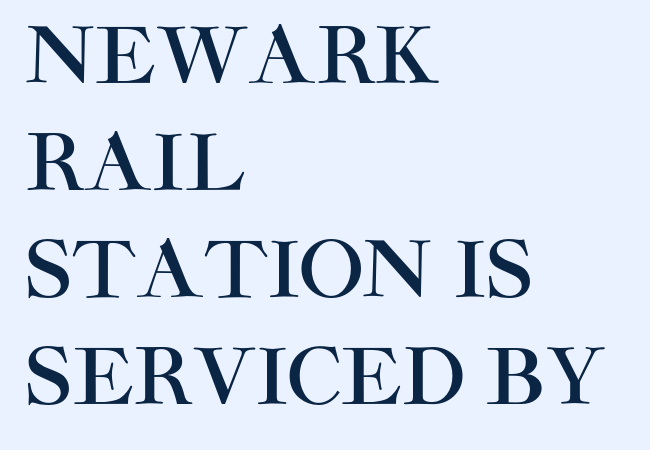
The rendering keeps characters at their native spacing. Varying glyph widths throughout — classic text-font behaviour. Serifs: no, the terminals of the letterforms are clean. Is there much room between lines? A standard amount, neither cramped nor airy. Alignment: flush left. Do the letters lean? They stand straight.
